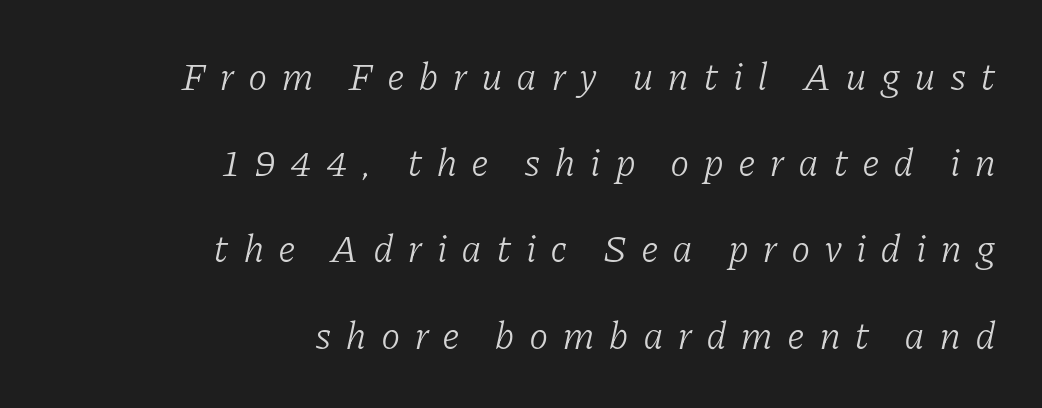
The letters advance in unequal steps, a hallmark of proportional type. Old-style or modern, the face here clearly has serifs. The leading is generous, giving the passage an open texture. Lines of text with bare space underneath.
